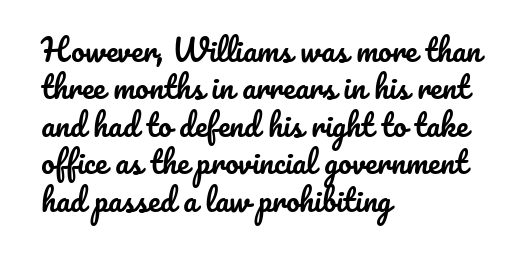
The image shows 30 px text type; set left-aligned, normal line spacing (1.25x), normal letter spacing, not underlined; low stroke contrast and a small x-height.
